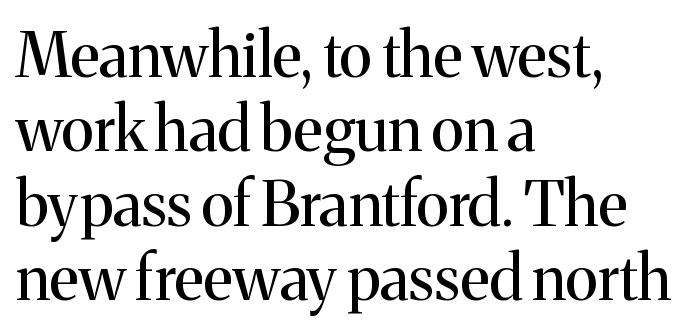
Q: Is the text bold? A: No.
Q: Is the text italic (slanted)? A: No, it is upright.
Q: Is the typeface a serif or a sans-serif typeface? A: Serif.
Q: Is the text underlined? A: No.
Q: How is the paragraph aligned? A: Left-aligned.
Q: Is the spacing between letters normal or unusually wide? A: Normal.
Q: Width (condensed, normal, or wide)? A: Normal.
Q: Stroke contrast? A: Medium.
Q: x-height? A: Medium.
Q: Monospaced? A: No.
